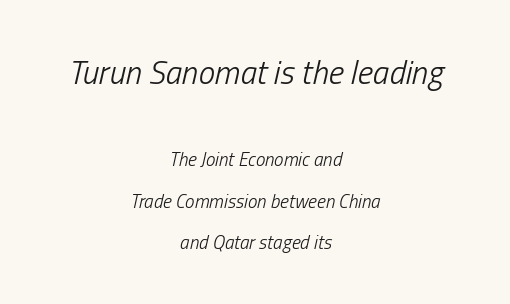
A centered setting, common on invitations and titles, is used for this passage. Glyph-to-glyph distance matches everyday printed text. Here the first block reads like a headline and the second like body copy. On a weight scale, this lands at 450 or below. Is this a fixed-width face? No — the glyphs have proportional, varying widths.
